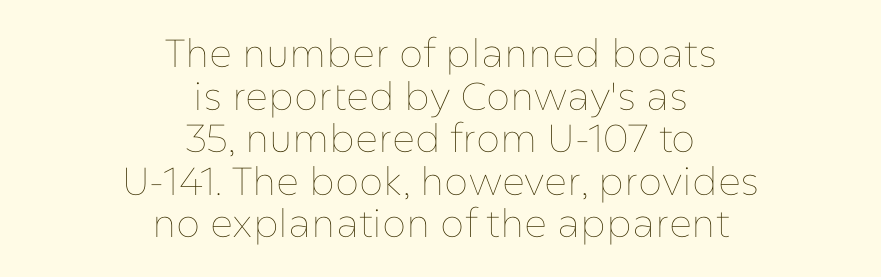
Nobody touched the tracking dial on this one. The letters stand upright; this is a roman face. The weight would be labelled regular, book, light, or lighter still. The glyphs are unaccompanied by any horizontal stroke below them. One glance says dense: line gaps are narrower than usual.
